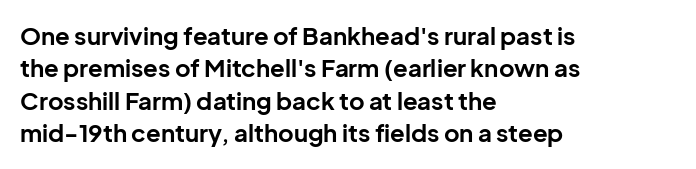
The image shows 24 px bold type, upright; set left-aligned, normal line spacing (1.35x), normal letter spacing, not underlined.
